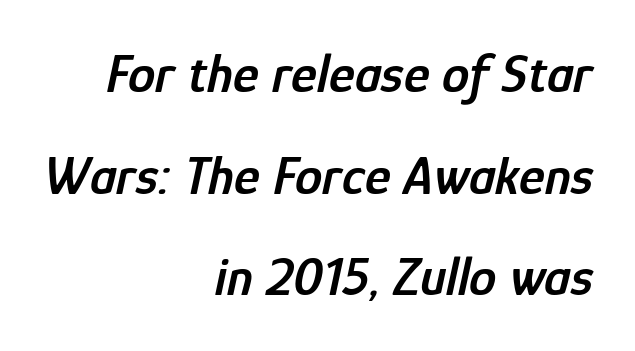
As a designer I'd log this as weight 600, semibold. Notice how the passage keeps a crisp vertical edge on the right only. Plain, unruled lines of type. The letterforms sit shoulder to shoulder at normal distance. The passage shown leans; its letterforms are oblique.
